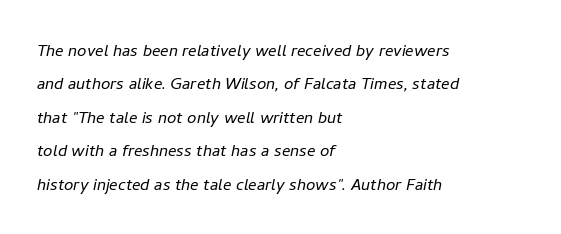
The image shows 21 px text type, italic (leaning right); set left-aligned, normal line spacing (1.59x), normal letter spacing, not underlined.
